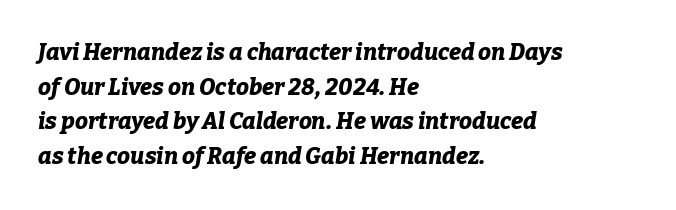
Heavy-handed strokes throughout: this text is bold. Caption: standard tracking, unaltered. Quick note: interline space is typical. Does the copy run flush right? No — it runs flush left.
